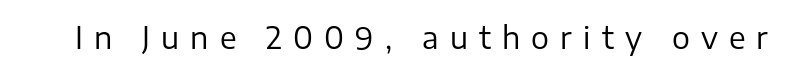
{"serif": "no", "italic": "no", "bold": "no", "weight": "regular", "width": "normal", "stroke_contrast": "low", "x_height": "medium", "monospaced": "no", "underline": "no", "letter_spacing": "wide", "letter_spacing_em": 0.37, "glyph_px": 30}
